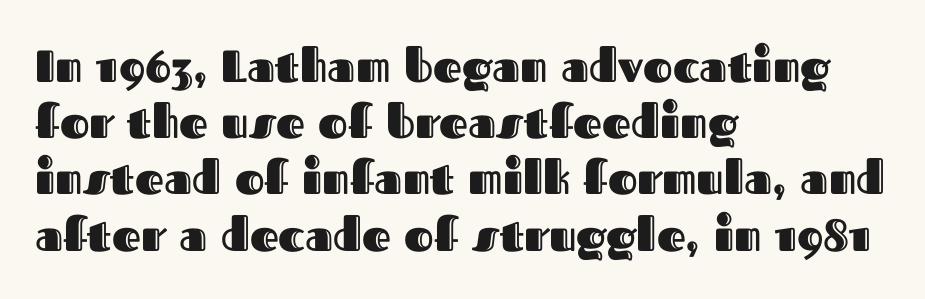
The font's upright variant was chosen for this text. If you measured baseline to baseline, you'd find a middling distance. Where is the straight margin? On the left. The strip under each line holds only bare page. The letters advance in unequal steps, a hallmark of proportional type.
